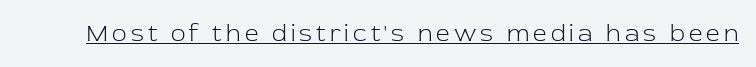
This reads as an unemphasized weight, regular at the heaviest. A typographer would call this underscored text. Posture: upright roman.
